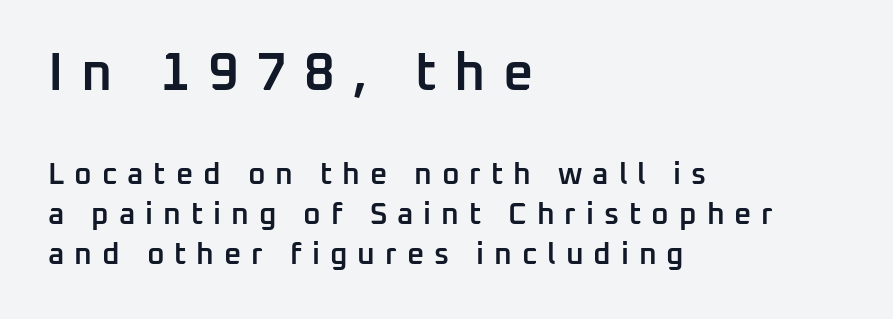
The image shows 53 px semibold sans-serif type, upright; set left-aligned, normal line spacing (1.32x), unusually wide letter spacing (+0.33 em), not underlined; the first (top) block is 1.77x larger; low stroke contrast and a medium x-height.
